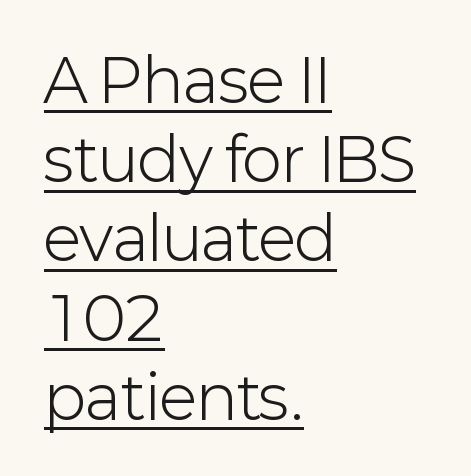
Q: Is the text bold? A: No.
Q: Is the text italic (slanted)? A: No, it is upright.
Q: Is the typeface a serif or a sans-serif typeface? A: Sans-serif.
Q: Is the text underlined? A: Yes.
Q: How is the paragraph aligned? A: Left-aligned.
Q: Is the spacing between letters normal or unusually wide? A: Normal.
Q: Is the spacing between lines tight, normal or loose? A: Normal.
Q: Width (condensed, normal, or wide)? A: Normal.
Q: Stroke contrast? A: Low.
Q: x-height? A: Medium.
Q: Monospaced? A: No.
